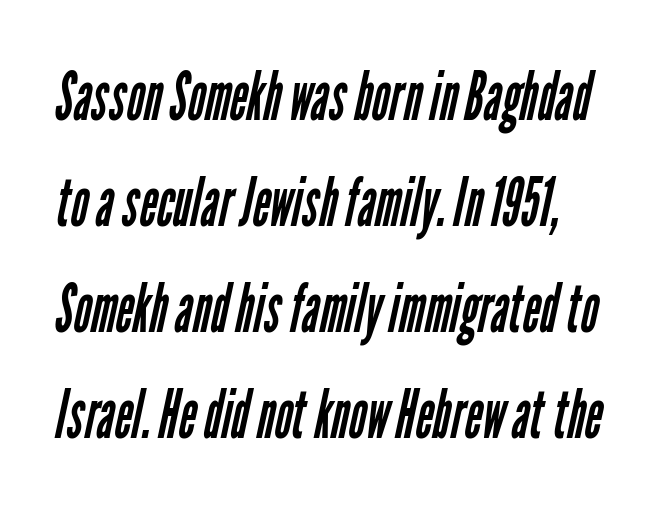
Between one letter and the next there's only the usual sliver of space. One glance says typical: line gaps are just what's usual. Think standard paragraph weight, or any step lighter than that. The passage shown is not underscored anywhere.
